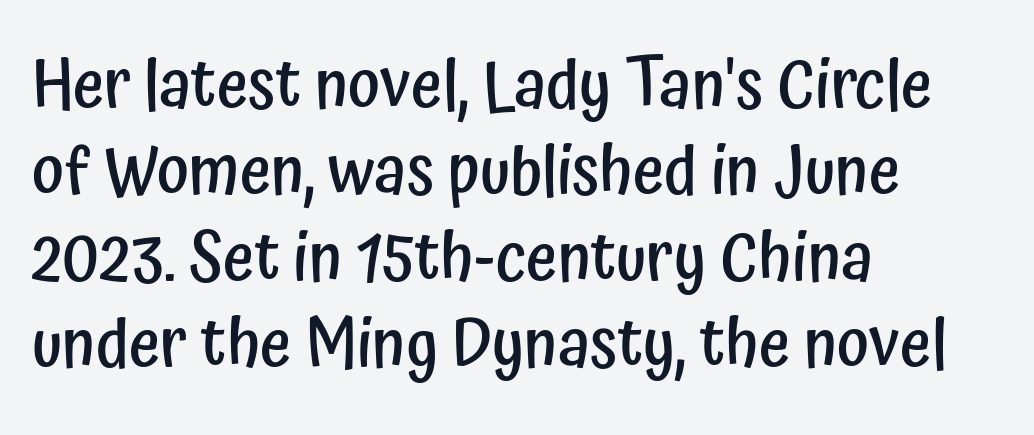
Q: Is the text bold? A: Semi-bold.
Q: Is the text italic (slanted)? A: No, it is upright.
Q: Is the typeface a serif or a sans-serif typeface? A: Sans-serif.
Q: Is the text underlined? A: No.
Q: How is the paragraph aligned? A: Left-aligned.
Q: Is the spacing between letters normal or unusually wide? A: Normal.
Q: Is the spacing between lines tight, normal or loose? A: Normal.
Q: Width (condensed, normal, or wide)? A: Condensed.
Q: Stroke contrast? A: Low.
Q: x-height? A: Medium.
Q: Monospaced? A: No.
